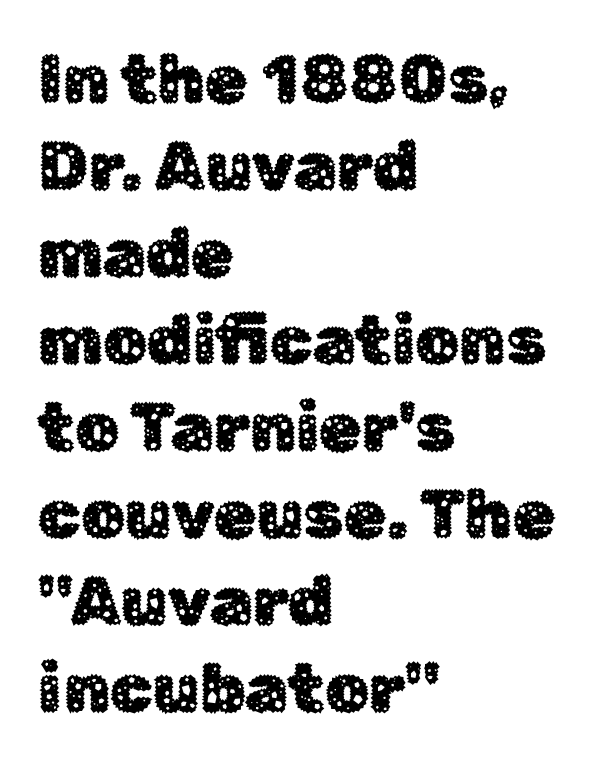
The image shows 69 px sans-serif type, upright; set left-aligned, normal line spacing (1.26x), normal letter spacing, not underlined; low stroke contrast and a medium x-height.
